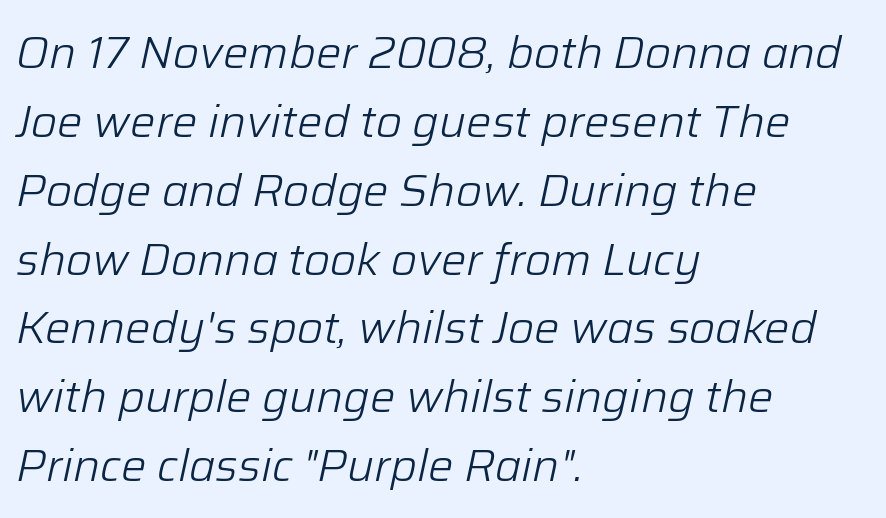
The image shows 45 px light type, italic (leaning right); set left-aligned, normal line spacing (1.53x), normal letter spacing, not underlined; low stroke contrast and a medium x-height.
